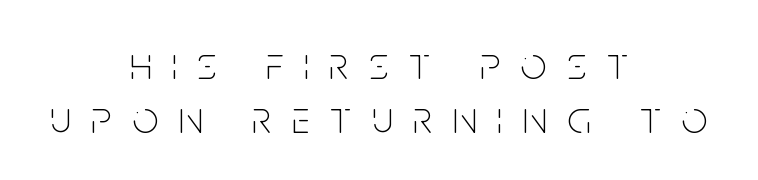
{"serif": "no", "italic": "no", "bold": "no", "weight": "thin", "width": "condensed", "stroke_contrast": "low", "x_height": "large", "monospaced": "no", "underline": "no", "align": "center", "line_spacing_ratio": 1.18, "letter_spacing": "wide", "letter_spacing_em": 0.45, "glyph_px": 46}
